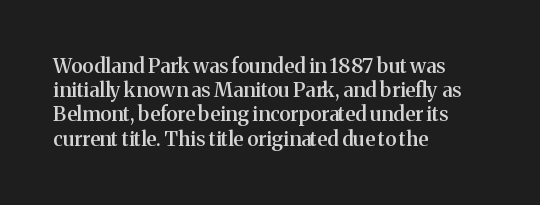
Decoration check: the copy has no underline. A typesetter would mark this as roman, not italic. The letters sit at their default tracking, neither squeezed nor spread. Each line starts at the same left margin while the right side varies. Each glyph is drawn with semibold strokes, heavier than normal yet not fully bold.
